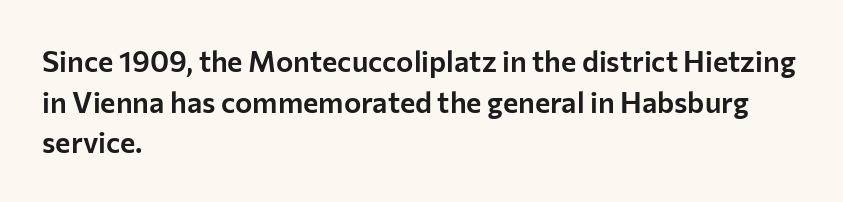
Q: Is the text italic (slanted)? A: No, it is upright.
Q: Is the typeface a serif or a sans-serif typeface? A: Sans-serif.
Q: Is the text underlined? A: No.
Q: How is the paragraph aligned? A: Left-aligned.
Q: Is the spacing between letters normal or unusually wide? A: Normal.
Q: Is the spacing between lines tight, normal or loose? A: Normal.
Q: Width (condensed, normal, or wide)? A: Normal.
Q: Stroke contrast? A: Low.
Q: x-height? A: Medium.
Q: Monospaced? A: No.
